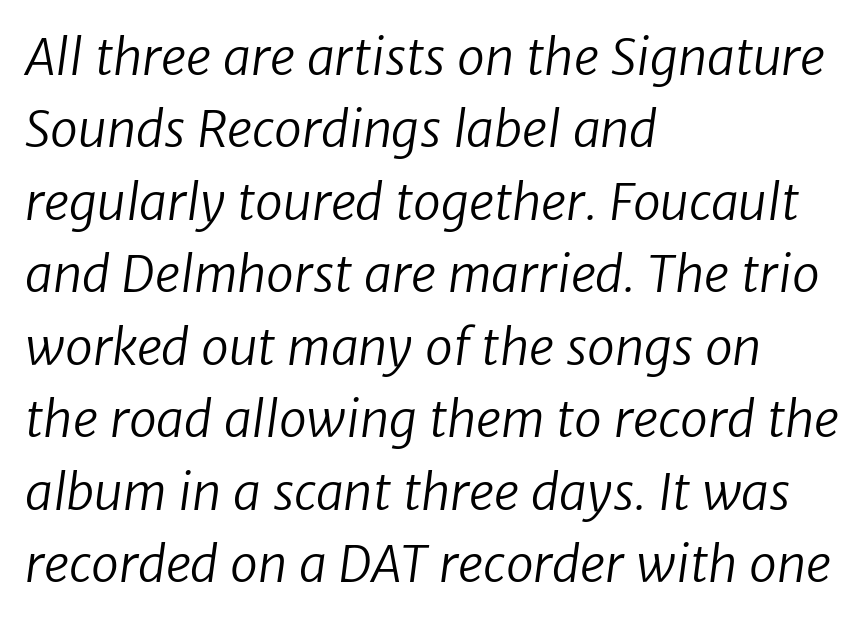
The image shows 50 px regular-weight sans-serif type; set left-aligned, normal line spacing (1.45x), normal letter spacing, not underlined; low stroke contrast and a medium x-height.
